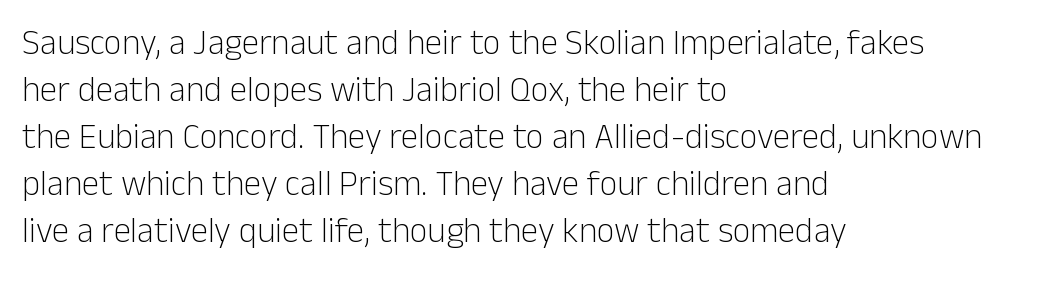
Honestly, the letter spacing is just normal — you wouldn't notice it. These lines are rendered in a variable-pitch font. Counters stay open thanks to moderate or lighter strokes. Plain, unruled lines of type.
